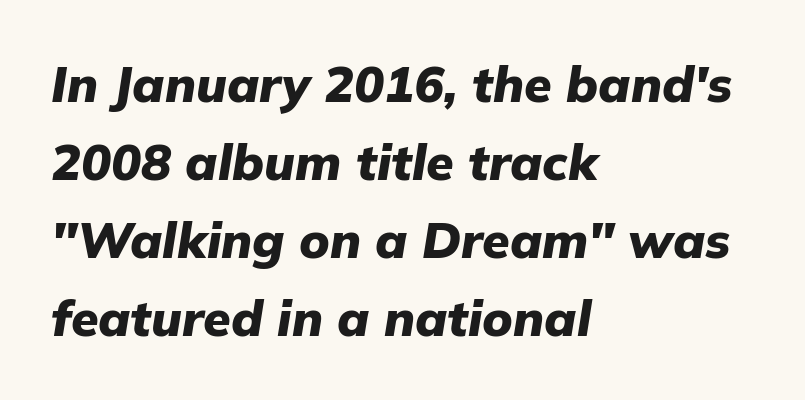
Q: Is the text bold? A: Yes.
Q: Is the text italic (slanted)? A: Yes, it leans right by about 9 degrees.
Q: Is the text underlined? A: No.
Q: How is the paragraph aligned? A: Left-aligned.
Q: Is the spacing between letters normal or unusually wide? A: Normal.
Q: Is the spacing between lines tight, normal or loose? A: Normal.
Q: Width (condensed, normal, or wide)? A: Normal.
Q: Stroke contrast? A: Low.
Q: x-height? A: Medium.
Q: Monospaced? A: No.
